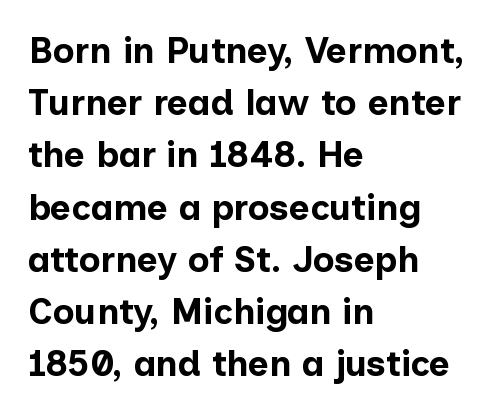
The image shows 36 px bold sans-serif type, upright; set left-aligned, normal line spacing (1.45x), normal letter spacing, not underlined; low stroke contrast and a medium x-height.
